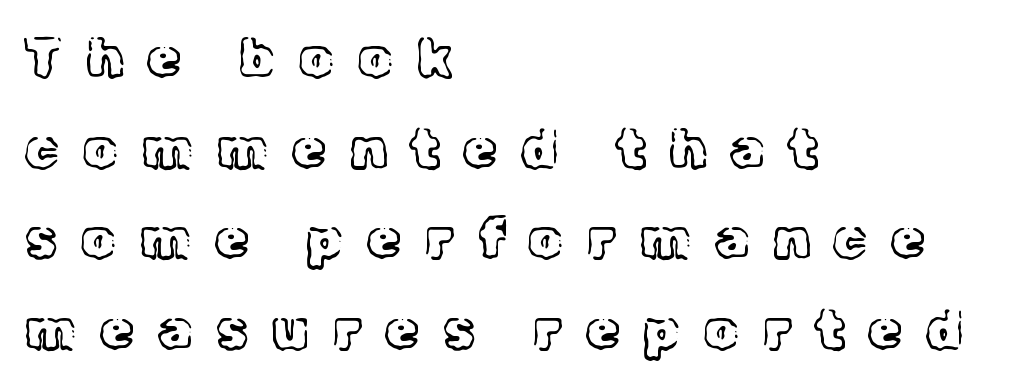
Q: Is the text bold? A: No.
Q: Is the text italic (slanted)? A: No, it is upright.
Q: Is the typeface a serif or a sans-serif typeface? A: Serif.
Q: Is the text underlined? A: No.
Q: How is the paragraph aligned? A: Left-aligned.
Q: Is the spacing between letters normal or unusually wide? A: Unusually wide.
Q: Is the spacing between lines tight, normal or loose? A: Normal.
Q: Width (condensed, normal, or wide)? A: Normal.
Q: x-height? A: Medium.
Q: Monospaced? A: No.
